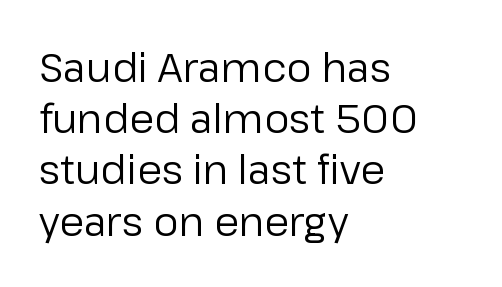
The image shows 40 px regular-weight sans-serif type, upright; set left-aligned, normal line spacing (1.28x), normal letter spacing, not underlined; low stroke contrast and a medium x-height.
